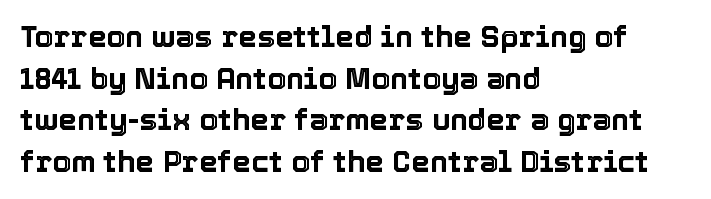
Here the designer chose a conventional face with non-uniform glyph widths. This sample uses plain, unmodified letter spacing. This sample is left-justified, so line endings fall wherever the words run out. Any mark beneath the type? The region is blank. Regular leading. Every stem runs plumb, perpendicular to the baseline.
